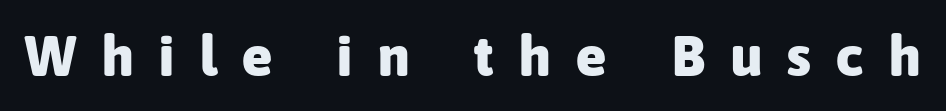
The image shows 56 px heavy sans-serif type, upright; set unusually wide letter spacing (+0.46 em), not underlined; low stroke contrast and a medium x-height.
